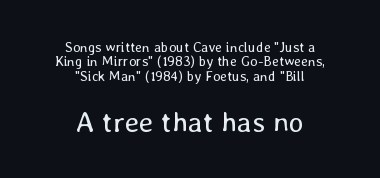
The horizontal fit of the characters is conventional and even. Notice how the stems are strictly vertical — no italics here. Is the stroke heavy? The answer is a plain regular-or-lighter. The block of text is dense from top to bottom, with scant space between rows.
